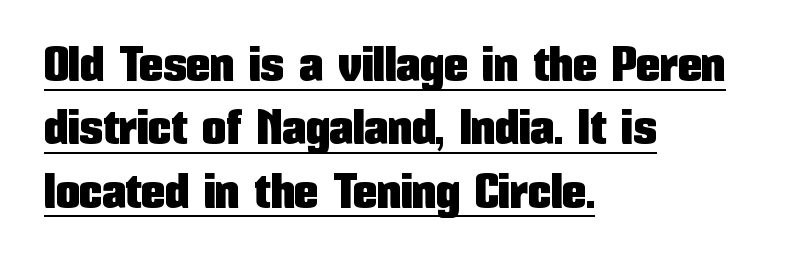
Q: Is the text italic (slanted)? A: No, it is upright.
Q: Is the typeface a serif or a sans-serif typeface? A: Sans-serif.
Q: Is the text underlined? A: Yes.
Q: How is the paragraph aligned? A: Left-aligned.
Q: Is the spacing between letters normal or unusually wide? A: Normal.
Q: Is the spacing between lines tight, normal or loose? A: Normal.
Q: Width (condensed, normal, or wide)? A: Condensed.
Q: Stroke contrast? A: Low.
Q: x-height? A: Medium.
Q: Monospaced? A: No.
